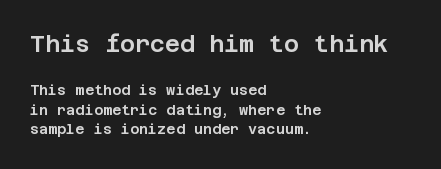
Q: Is the text italic (slanted)? A: No, it is upright.
Q: Is the text underlined? A: No.
Q: How is the paragraph aligned? A: Left-aligned.
Q: Is the spacing between letters normal or unusually wide? A: Normal.
Q: Is the spacing between lines tight, normal or loose? A: Normal.
Q: Which block of text is set in a larger size, the first (top) or the second (bottom)? A: The first (top) one.
